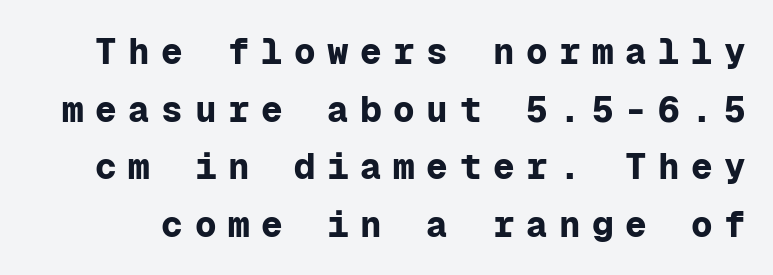
Glyph-to-glyph distance is far greater than everyday printed text. Letterform terminals end flat and unadorned throughout the passage. A normal amount of white space separates one row of letters from the next. You could count columns in this text — the font is strictly monospaced. Underline: absent. The lettering stays uniformly vertical, giving the passage a roman look.
